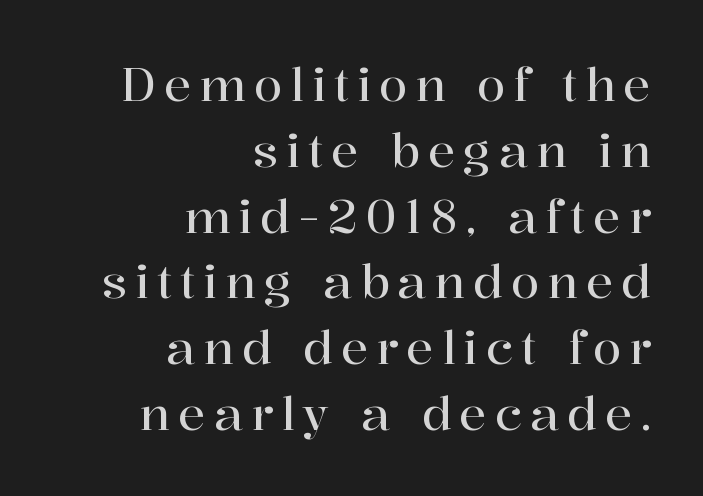
Q: Is the text italic (slanted)? A: No, it is upright.
Q: Is the typeface a serif or a sans-serif typeface? A: Serif.
Q: Is the text underlined? A: No.
Q: How is the paragraph aligned? A: Right-aligned.
Q: Is the spacing between lines tight, normal or loose? A: Normal.
Q: Width (condensed, normal, or wide)? A: Normal.
Q: Stroke contrast? A: High.
Q: x-height? A: Medium.
Q: Monospaced? A: No.
